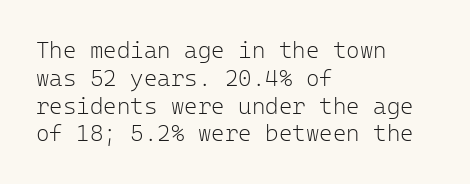
Q: Is the text bold? A: No.
Q: Is the text italic (slanted)? A: No, it is upright.
Q: Is the text underlined? A: No.
Q: How is the paragraph aligned? A: Left-aligned.
Q: Is the spacing between letters normal or unusually wide? A: Normal.
